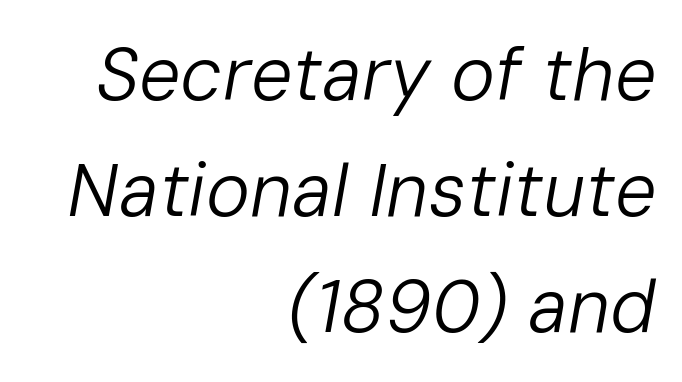
The image shows 74 px regular-weight type, italic (leaning right); set right-aligned, normal line spacing (1.57x), normal letter spacing, not underlined; low stroke contrast and a medium x-height.
